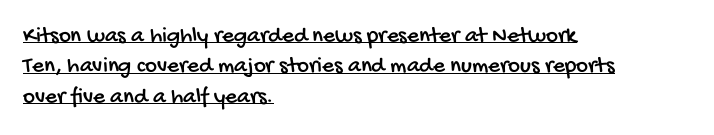
Q: Is the text underlined? A: Yes.
Q: How is the paragraph aligned? A: Left-aligned.
Q: Is the spacing between letters normal or unusually wide? A: Normal.
Q: Is the spacing between lines tight, normal or loose? A: Normal.
